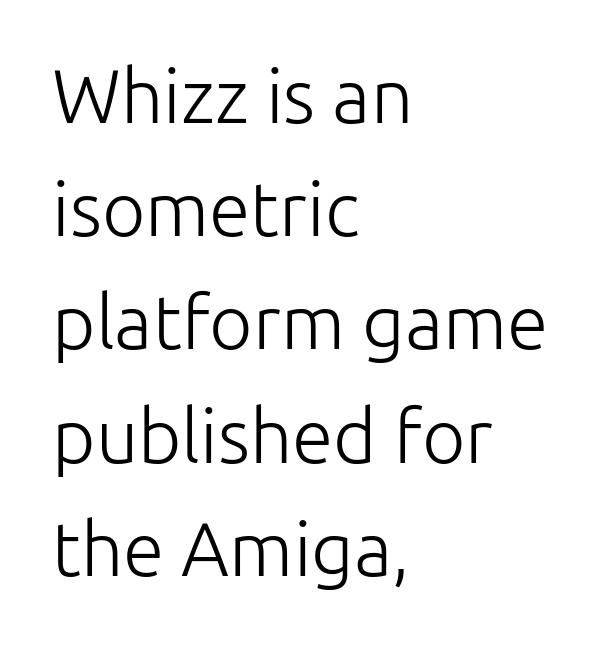
Q: Is the text bold? A: No.
Q: Is the text italic (slanted)? A: No, it is upright.
Q: Is the typeface a serif or a sans-serif typeface? A: Sans-serif.
Q: Is the text underlined? A: No.
Q: How is the paragraph aligned? A: Left-aligned.
Q: Is the spacing between letters normal or unusually wide? A: Normal.
Q: Is the spacing between lines tight, normal or loose? A: Normal.
Q: Width (condensed, normal, or wide)? A: Normal.
Q: Stroke contrast? A: Low.
Q: x-height? A: Medium.
Q: Monospaced? A: No.
